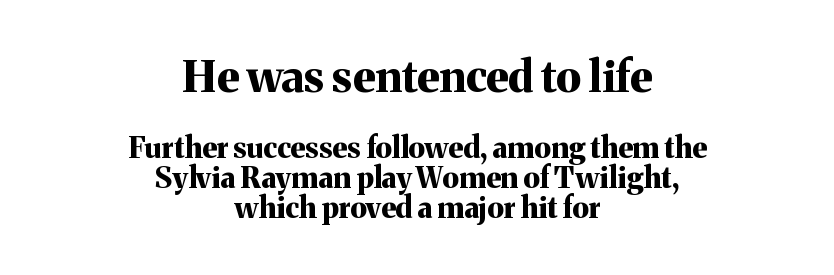
Upright lettering throughout. Students, this is bold: see how much ink each stroke carries. Line starts and ends both wander, symmetrically. A typesetter would call this zero additional tracking.
